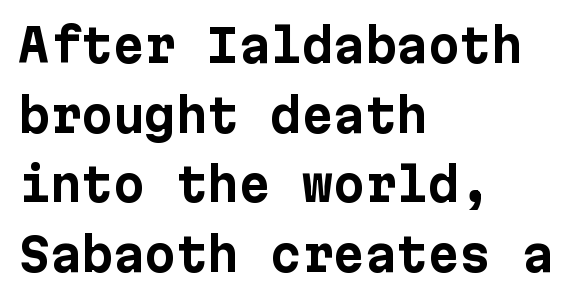
Horizontally, the lines are justified to the leading edge only. Unlike a traditional serif, this face leaves its strokes unadorned. Spacing between characters is what you'd get straight out of the box. Compared with typical paragraphs, the rows here are spaced about the same. Heavy-handed strokes throughout: this text is bold.
